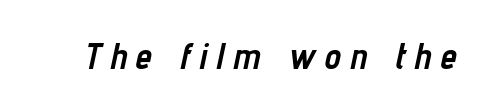
{"italic": "yes", "lean": "right", "slant_degrees": 12, "bold": "yes", "weight": "semibold", "width": "condensed", "stroke_contrast": "low", "x_height": "medium", "monospaced": "no", "underline": "no", "letter_spacing": "wide", "letter_spacing_em": 0.25, "glyph_px": 37}
